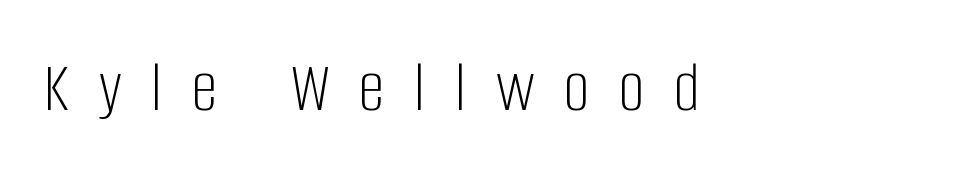
The image shows 74 px light, condensed sans-serif type, upright; set left-aligned, unusually wide letter spacing (+0.4 em), not underlined; low stroke contrast and a large x-height.
